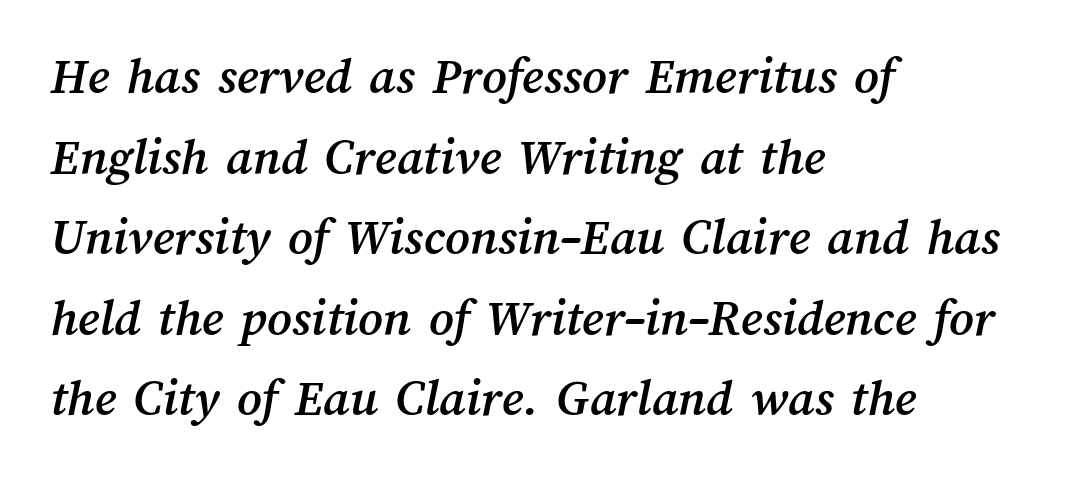
{"width": "normal", "stroke_contrast": "medium", "x_height": "medium", "monospaced": "no", "underline": "no", "align": "left", "line_spacing": "normal", "line_spacing_ratio": 1.52, "letter_spacing": "normal", "letter_spacing_em": 0.0, "glyph_px": 53}
